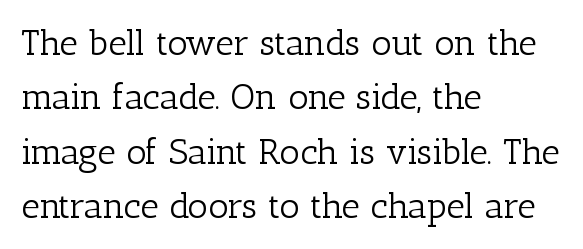
{"serif": "yes", "italic": "no", "bold": "no", "weight": "light", "width": "normal", "stroke_contrast": "low", "x_height": "medium", "monospaced": "no", "underline": "no", "align": "left", "line_spacing": "normal", "line_spacing_ratio": 1.51, "letter_spacing": "normal", "letter_spacing_em": 0.0, "glyph_px": 36}
